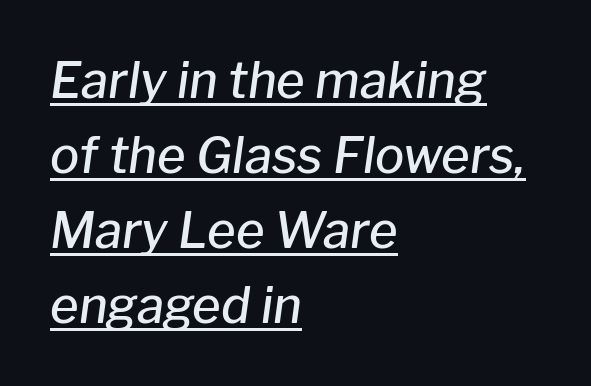
{"italic": "yes", "lean": "right", "slant_degrees": 8, "bold": "semi", "weight": "semibold", "width": "normal", "stroke_contrast": "low", "x_height": "medium", "monospaced": "no", "underline": "yes", "align": "left", "line_spacing": "normal", "line_spacing_ratio": 1.53, "letter_spacing": "normal", "letter_spacing_em": 0.0, "glyph_px": 49}
